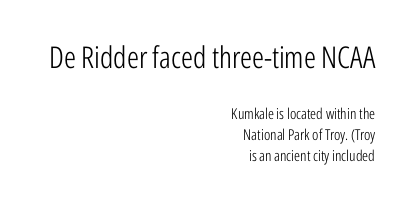
If you measured baseline to baseline, you'd find a middling distance. These lines are set flush right with a ragged left edge. The type family on display is of the sans-serif kind. Is there any slant? The stems are plumb. Proportional: the letters do not fall into vertical columns.
